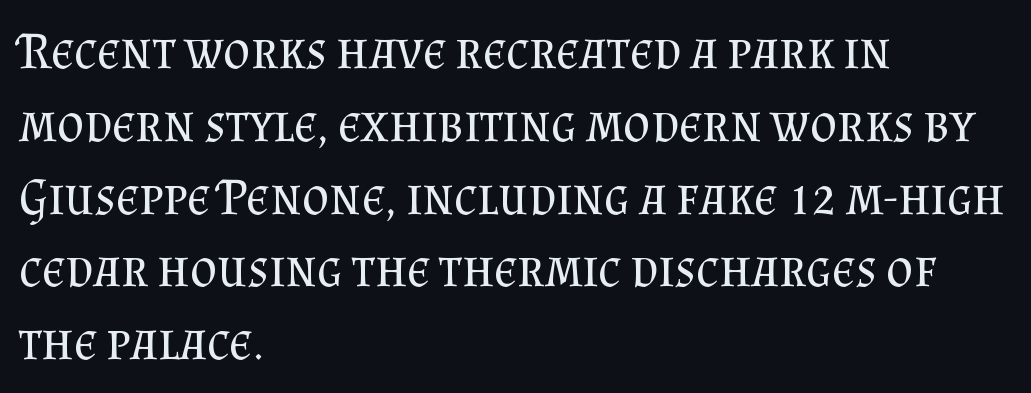
The image shows 52 px regular-weight serif type, upright; set left-aligned, normal line spacing (1.4x), normal letter spacing, not underlined; medium stroke contrast and a small x-height.
